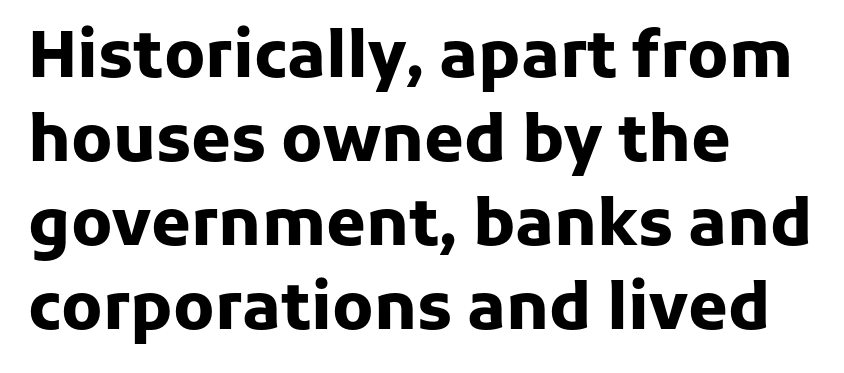
{"serif": "no", "italic": "no", "bold": "yes", "weight": "heavy", "width": "normal", "stroke_contrast": "low", "x_height": "medium", "monospaced": "no", "underline": "no", "align": "left", "line_spacing": "normal", "line_spacing_ratio": 1.31, "letter_spacing": "normal", "letter_spacing_em": 0.0, "glyph_px": 64}
